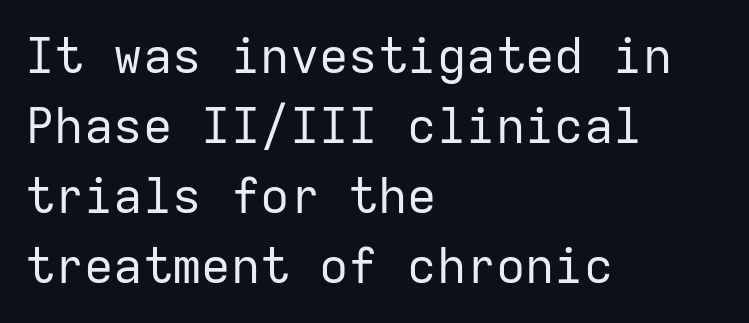
{"serif": "no", "italic": "no", "bold": "no", "weight": "regular", "width": "normal", "stroke_contrast": "low", "x_height": "medium", "monospaced": "yes", "underline": "no", "align": "left", "line_spacing": "normal", "line_spacing_ratio": 1.43, "letter_spacing": "normal", "letter_spacing_em": 0.0, "glyph_px": 49}
